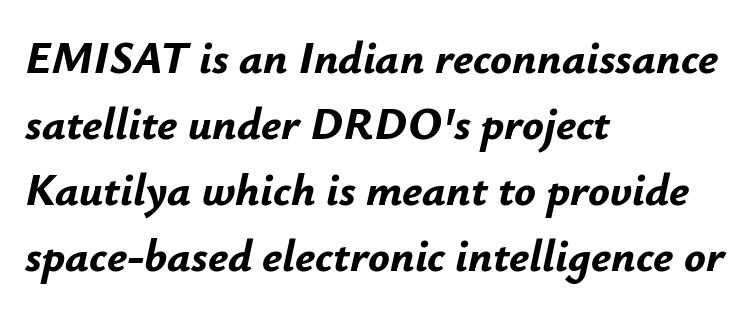
Q: Is the text bold? A: Yes.
Q: Is the text italic (slanted)? A: Yes, it leans right by about 12 degrees.
Q: Is the text underlined? A: No.
Q: How is the paragraph aligned? A: Left-aligned.
Q: Is the spacing between letters normal or unusually wide? A: Normal.
Q: Is the spacing between lines tight, normal or loose? A: Normal.
Q: Width (condensed, normal, or wide)? A: Normal.
Q: Stroke contrast? A: Low.
Q: x-height? A: Small.
Q: Monospaced? A: No.
